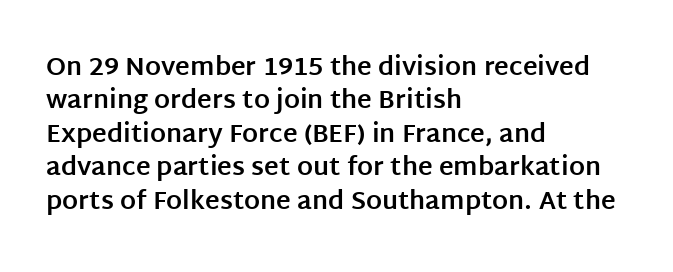
{"italic": "no", "bold": "yes", "underline": "no", "align": "left", "line_spacing": "normal", "line_spacing_ratio": 1.34, "letter_spacing": "normal", "letter_spacing_em": 0.0, "glyph_px": 25}
